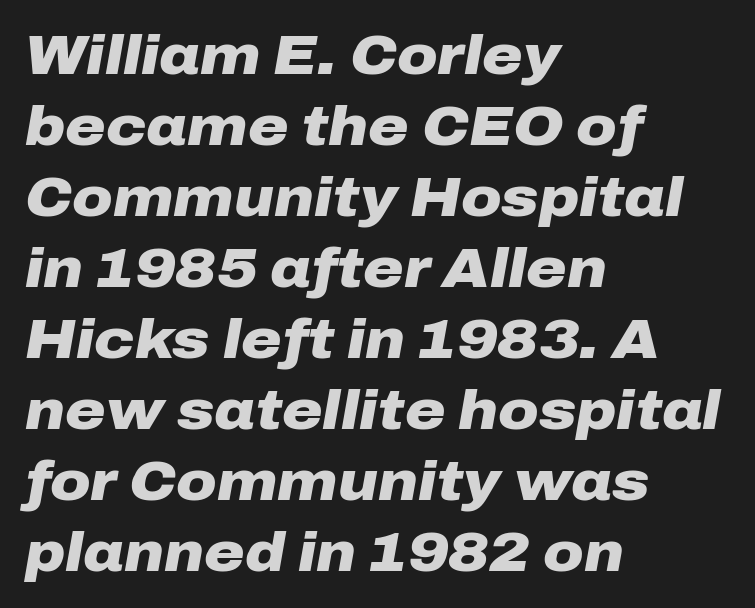
The image shows 55 px heavy, wide type, italic (leaning right); set left-aligned, normal line spacing (1.29x), normal letter spacing, not underlined; low stroke contrast and a medium x-height.
